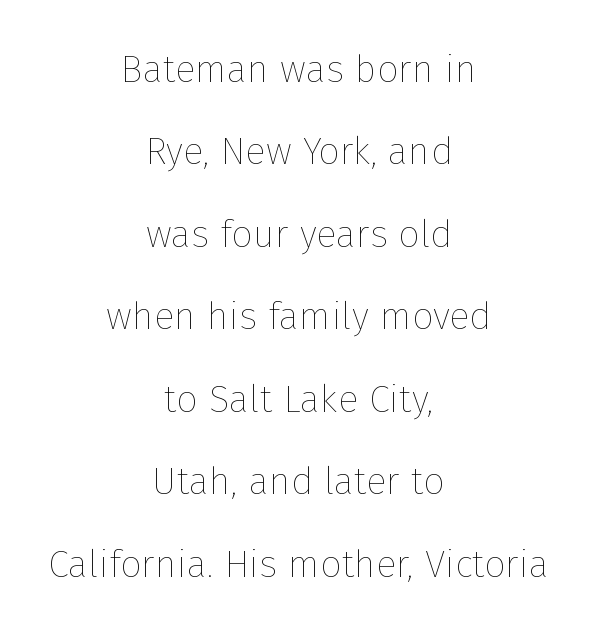
Stroke thickness stays within the range of a standard reading face or lighter. The passage shown is typed in a proportional face where columns would drift. Style check: upright. Observe the ordinary spacing: letters are neighbours, not strangers. Vertical spacing — loose.
